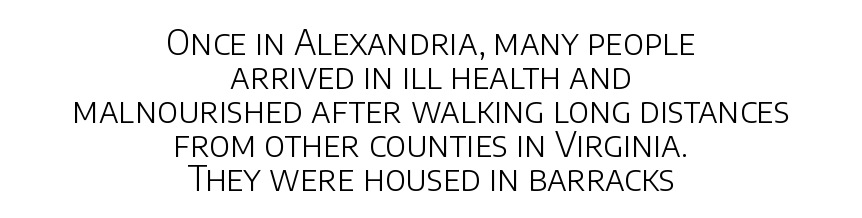
{"serif": "no", "italic": "no", "bold": "no", "weight": "light", "width": "normal", "stroke_contrast": "low", "x_height": "large", "monospaced": "no", "underline": "no", "align": "center", "line_spacing": "tight", "line_spacing_ratio": 1.0, "letter_spacing": "normal", "letter_spacing_em": 0.0, "glyph_px": 34}
